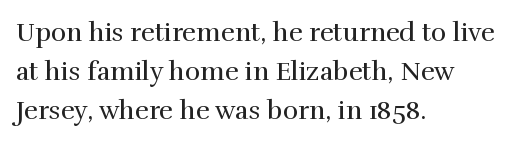
The image shows 26 px text type, upright; set left-aligned, normal line spacing (1.5x), normal letter spacing, not underlined.
